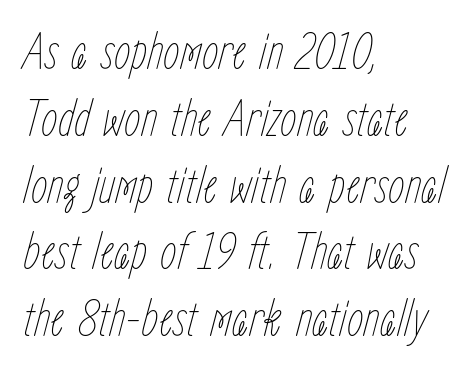
The image shows 53 px thin, condensed type, italic (leaning right); set left-aligned, normal line spacing (1.26x), normal letter spacing, not underlined; low stroke contrast and a medium x-height.
